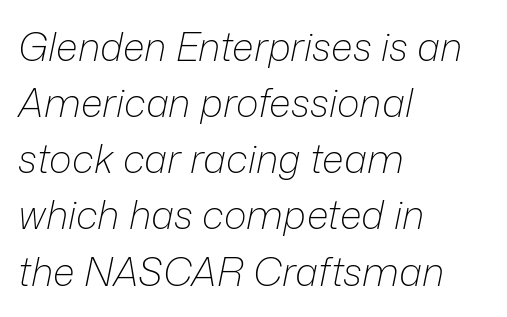
Q: Is the text bold? A: No.
Q: Is the text italic (slanted)? A: Yes, it leans right by about 12 degrees.
Q: Is the text underlined? A: No.
Q: How is the paragraph aligned? A: Left-aligned.
Q: Is the spacing between letters normal or unusually wide? A: Normal.
Q: Is the spacing between lines tight, normal or loose? A: Normal.
Q: Width (condensed, normal, or wide)? A: Normal.
Q: Stroke contrast? A: Low.
Q: x-height? A: Medium.
Q: Monospaced? A: No.
